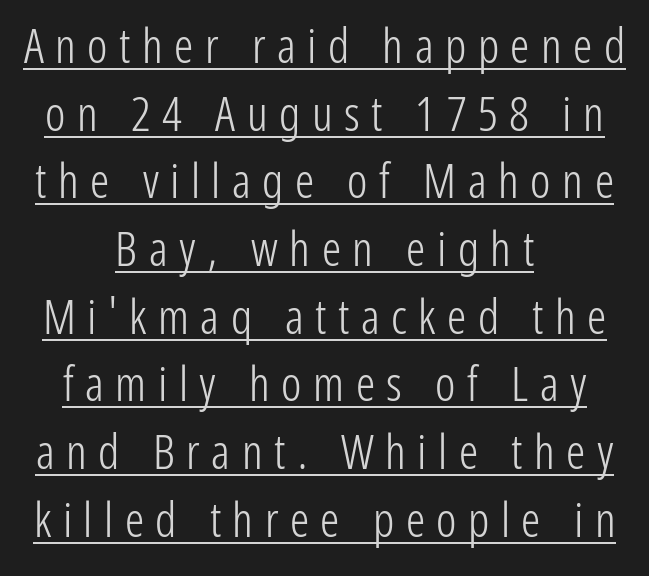
The image shows 48 px light, condensed sans-serif type, upright; set centered, normal line spacing (1.41x), unusually wide letter spacing (+0.24 em), underlined; low stroke contrast and a medium x-height.
